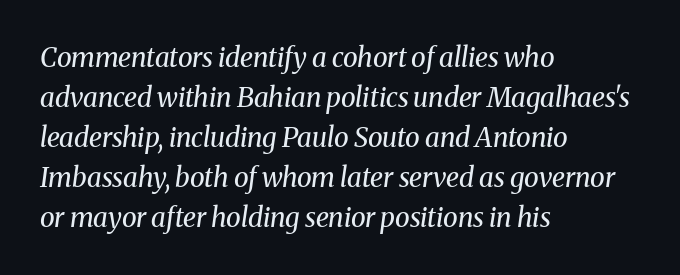
Line starts are locked; line ends wander. A quiet, ordinary-to-light weight characterises the typeface. Observe the lean: these are italic letterforms. The type is set solid horizontally, with unmodified tracking. Students, observe: this is what conventionally led text looks like.
